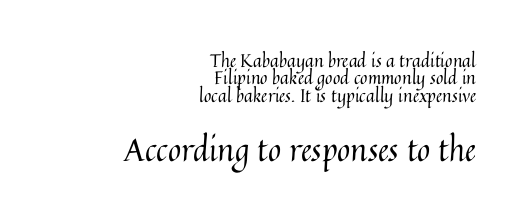
This rendering leaves character spacing at its baseline value. On a weight scale, this lands at 450 or below. Leading: reduced. The lines in this sample share a right terminus and differ only in where they begin.
